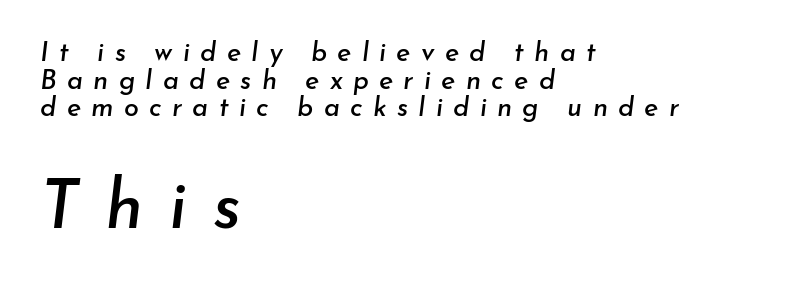
Q: Is the text italic (slanted)? A: Yes, it leans right by about 7 degrees.
Q: Is the text underlined? A: No.
Q: How is the paragraph aligned? A: Left-aligned.
Q: Is the spacing between letters normal or unusually wide? A: Unusually wide.
Q: Is the spacing between lines tight, normal or loose? A: Tight.
Q: Which block of text is set in a larger size, the first (top) or the second (bottom)? A: The second (bottom) one.
Q: Width (condensed, normal, or wide)? A: Normal.
Q: Stroke contrast? A: Low.
Q: x-height? A: Small.
Q: Monospaced? A: No.
